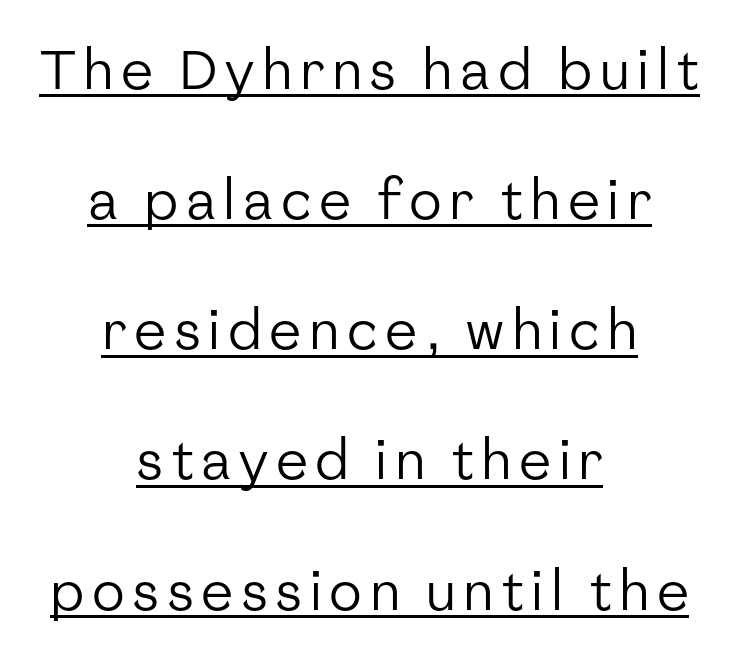
The image shows 54 px regular-weight sans-serif type, upright; set centered, loose line spacing (2.41x), underlined; low stroke contrast and a medium x-height.
